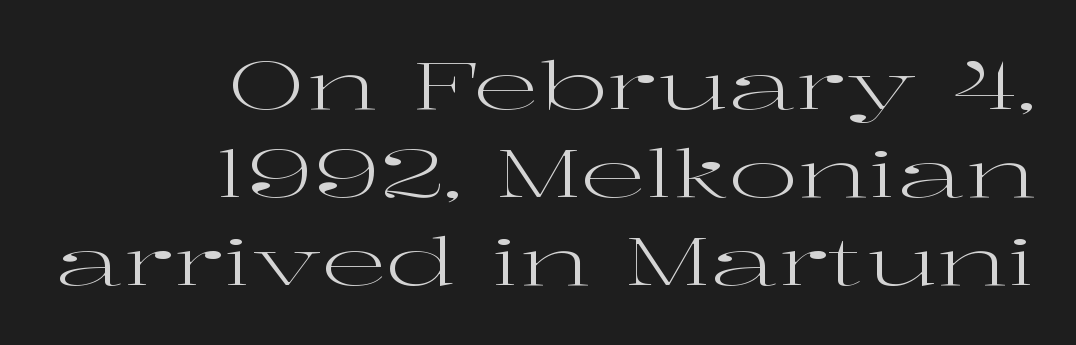
Q: Is the text bold? A: No.
Q: Is the text italic (slanted)? A: No, it is upright.
Q: Is the typeface a serif or a sans-serif typeface? A: Serif.
Q: Is the text underlined? A: No.
Q: How is the paragraph aligned? A: Right-aligned.
Q: Is the spacing between letters normal or unusually wide? A: Normal.
Q: Is the spacing between lines tight, normal or loose? A: Normal.
Q: Width (condensed, normal, or wide)? A: Wide.
Q: Stroke contrast? A: High.
Q: x-height? A: Medium.
Q: Monospaced? A: No.
